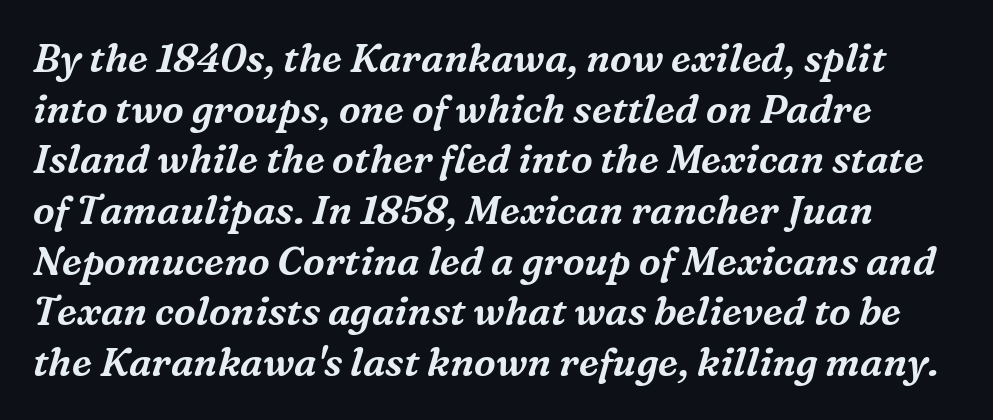
Q: Is the text italic (slanted)? A: Yes, it leans right by about 16 degrees.
Q: Is the typeface a serif or a sans-serif typeface? A: Serif.
Q: Is the text underlined? A: No.
Q: Is the spacing between letters normal or unusually wide? A: Normal.
Q: Is the spacing between lines tight, normal or loose? A: Normal.
Q: Width (condensed, normal, or wide)? A: Normal.
Q: Stroke contrast? A: Medium.
Q: x-height? A: Medium.
Q: Monospaced? A: No.
